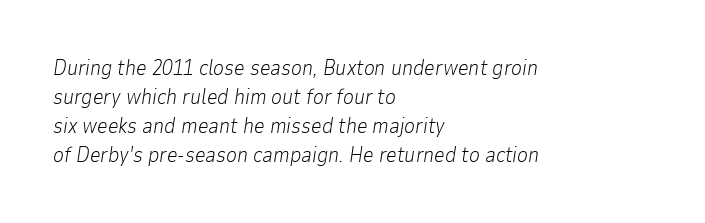
The image shows 21 px text type, italic (leaning right); set left-aligned, normal line spacing (1.38x), normal letter spacing, not underlined.
